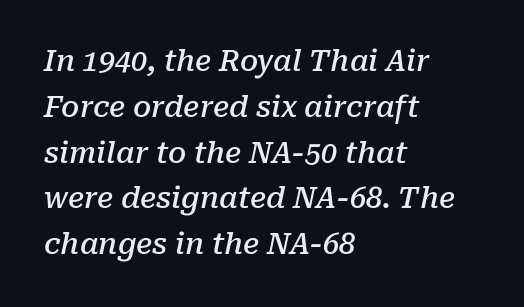
{"serif": "yes", "italic": "yes", "lean": "right", "slant_degrees": 10, "bold": "semi", "weight": "semibold", "width": "normal", "stroke_contrast": "low", "x_height": "medium", "monospaced": "no", "underline": "no", "align": "left", "line_spacing": "normal", "line_spacing_ratio": 1.58, "letter_spacing": "normal", "letter_spacing_em": 0.0, "glyph_px": 29}
